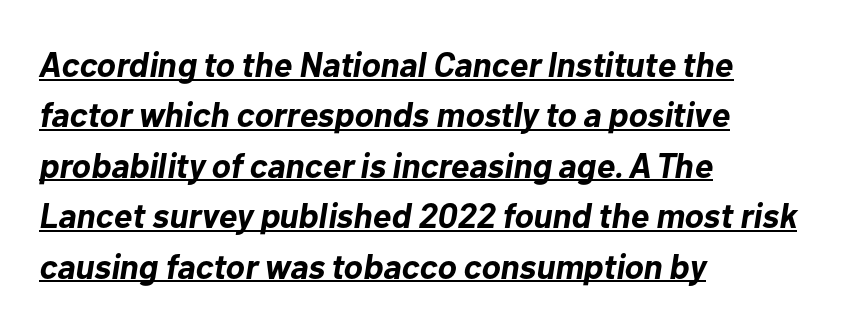
{"italic": "yes", "lean": "right", "slant_degrees": 10, "bold": "yes", "weight": "bold", "width": "normal", "stroke_contrast": "low", "x_height": "medium", "monospaced": "no", "underline": "yes", "align": "left", "line_spacing": "normal", "line_spacing_ratio": 1.44, "letter_spacing": "normal", "letter_spacing_em": 0.0, "glyph_px": 35}
